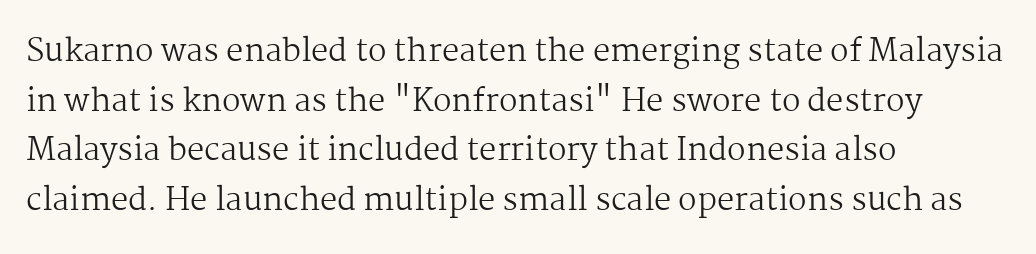
Q: Is the text bold? A: No.
Q: Is the text italic (slanted)? A: No, it is upright.
Q: Is the typeface a serif or a sans-serif typeface? A: Serif.
Q: Is the text underlined? A: No.
Q: How is the paragraph aligned? A: Left-aligned.
Q: Is the spacing between letters normal or unusually wide? A: Normal.
Q: Is the spacing between lines tight, normal or loose? A: Normal.
Q: Width (condensed, normal, or wide)? A: Normal.
Q: Stroke contrast? A: Medium.
Q: x-height? A: Medium.
Q: Monospaced? A: No.
